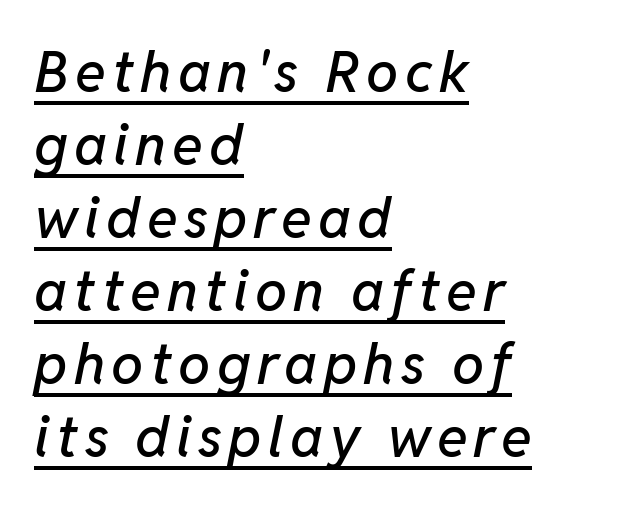
The image shows 57 px text type, italic (leaning right); set left-aligned, normal line spacing (1.28x), underlined; low stroke contrast and a medium x-height.
